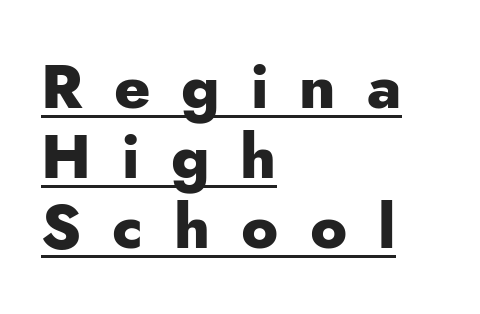
The image shows 62 px heavy sans-serif type, upright; set left-aligned, tight line spacing (1.13x), unusually wide letter spacing (+0.5 em), underlined; low stroke contrast and a small x-height.
